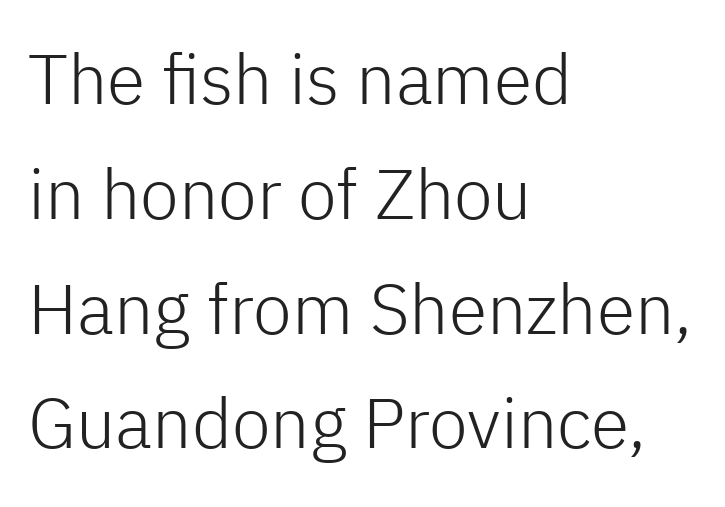
Q: Is the text bold? A: No.
Q: Is the text italic (slanted)? A: No, it is upright.
Q: Is the typeface a serif or a sans-serif typeface? A: Sans-serif.
Q: Is the text underlined? A: No.
Q: How is the paragraph aligned? A: Left-aligned.
Q: Is the spacing between letters normal or unusually wide? A: Normal.
Q: Is the spacing between lines tight, normal or loose? A: Normal.
Q: Width (condensed, normal, or wide)? A: Normal.
Q: Stroke contrast? A: Low.
Q: x-height? A: Medium.
Q: Monospaced? A: No.
